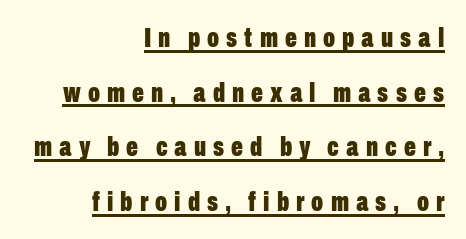
{"serif": "no", "italic": "no", "bold": "yes", "weight": "bold", "width": "condensed", "stroke_contrast": "low", "x_height": "medium", "monospaced": "no", "underline": "yes", "align": "right", "line_spacing": "loose", "line_spacing_ratio": 1.95, "letter_spacing": "wide", "letter_spacing_em": 0.25, "glyph_px": 28}
